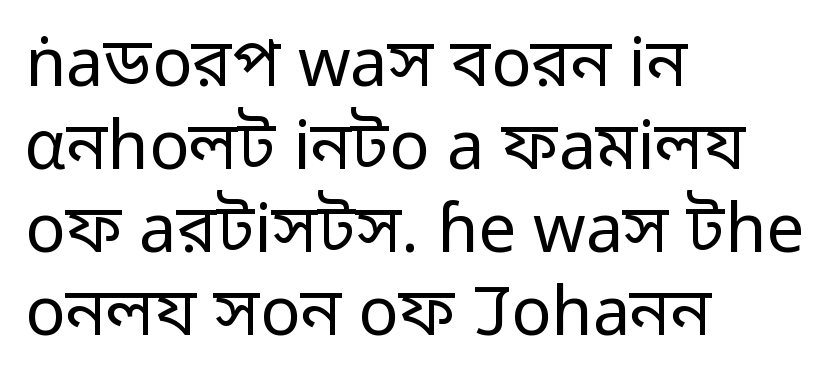
{"serif": "no", "italic": "no", "bold": "no", "weight": "regular", "width": "normal", "stroke_contrast": "low", "x_height": "medium", "monospaced": "no", "underline": "no", "align": "left", "line_spacing_ratio": 1.24, "letter_spacing": "normal", "letter_spacing_em": 0.0, "glyph_px": 67}
